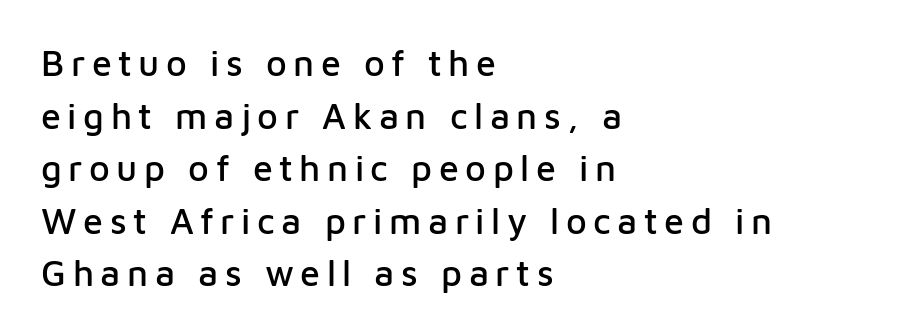
{"serif": "no", "italic": "no", "width": "normal", "stroke_contrast": "low", "x_height": "medium", "monospaced": "no", "underline": "no", "align": "left", "line_spacing": "normal", "line_spacing_ratio": 1.46, "glyph_px": 36}
